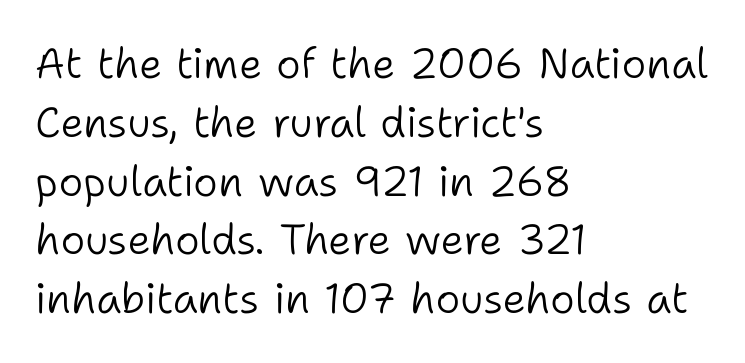
Q: Is the text bold? A: No.
Q: Is the text italic (slanted)? A: No, it is upright.
Q: Is the typeface a serif or a sans-serif typeface? A: Sans-serif.
Q: Is the text underlined? A: No.
Q: How is the paragraph aligned? A: Left-aligned.
Q: Is the spacing between letters normal or unusually wide? A: Normal.
Q: Is the spacing between lines tight, normal or loose? A: Normal.
Q: Width (condensed, normal, or wide)? A: Normal.
Q: Stroke contrast? A: Low.
Q: x-height? A: Medium.
Q: Monospaced? A: No.
